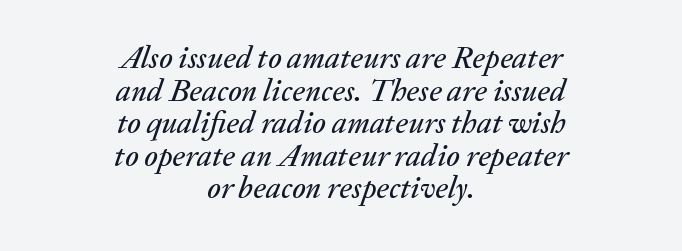
The image shows 31 px text type, italic (leaning right); set centered, tight line spacing (1.05x), normal letter spacing, not underlined; medium stroke contrast and a medium x-height.
